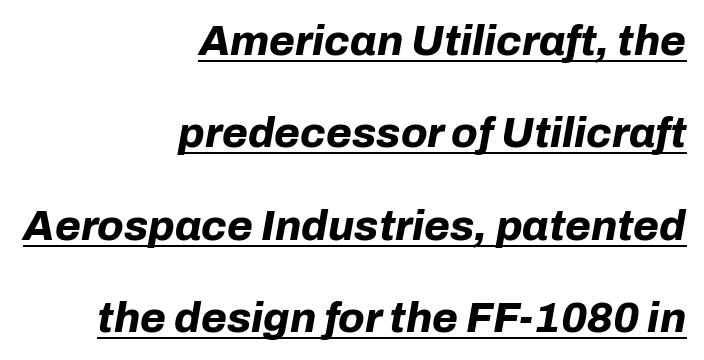
Q: Is the text bold? A: Yes.
Q: Is the text italic (slanted)? A: Yes, it leans right by about 10 degrees.
Q: Is the text underlined? A: Yes.
Q: How is the paragraph aligned? A: Right-aligned.
Q: Is the spacing between letters normal or unusually wide? A: Normal.
Q: Is the spacing between lines tight, normal or loose? A: Loose.
Q: Width (condensed, normal, or wide)? A: Normal.
Q: Stroke contrast? A: Low.
Q: x-height? A: Medium.
Q: Monospaced? A: No.
